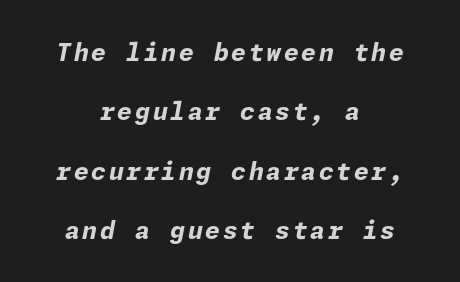
These lines stack symmetrically, like a column narrowing and widening about its center. An italicized treatment has been applied to the whole sample. Bare-footed words on every line. Thick stems and heavy bowls — unmistakably bold. Students, observe: this is what heavily led, spacious text looks like.
